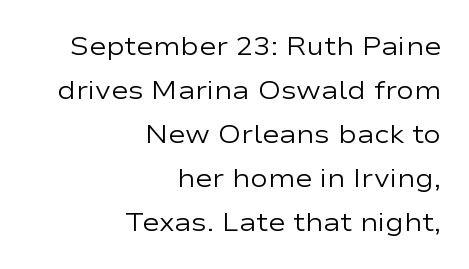
Q: Is the text bold? A: No.
Q: Is the text italic (slanted)? A: No, it is upright.
Q: Is the text underlined? A: No.
Q: How is the paragraph aligned? A: Right-aligned.
Q: Is the spacing between letters normal or unusually wide? A: Normal.
Q: Is the spacing between lines tight, normal or loose? A: Normal.
